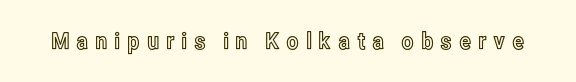
The image shows 23 px text type, upright; set unusually wide letter spacing (+0.28 em), not underlined.
